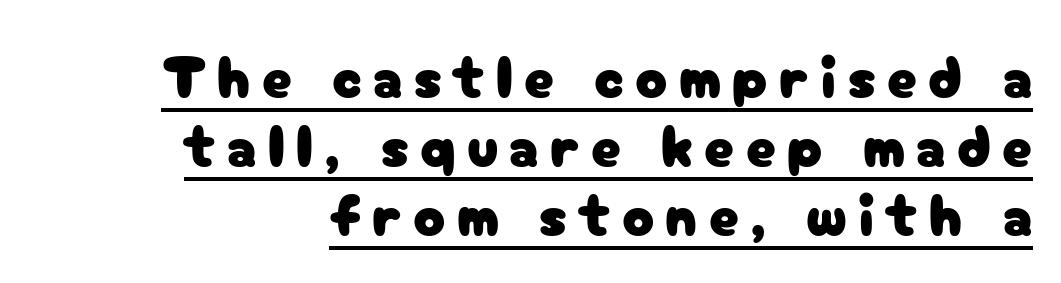
Q: Is the text italic (slanted)? A: No, it is upright.
Q: Is the typeface a serif or a sans-serif typeface? A: Sans-serif.
Q: Is the text underlined? A: Yes.
Q: How is the paragraph aligned? A: Right-aligned.
Q: Width (condensed, normal, or wide)? A: Normal.
Q: Stroke contrast? A: Low.
Q: x-height? A: Medium.
Q: Monospaced? A: No.
